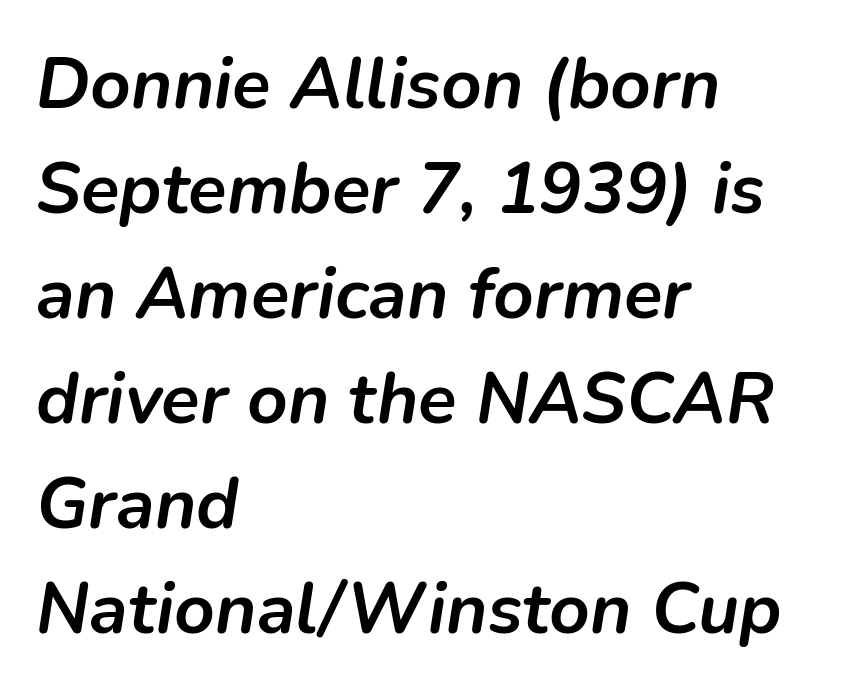
Horizontal alignment here is leftward, the default for most running prose. Spacing verdict: proportional, widths tailored to each character. Tracking value appears to be zero — textbook default spacing. Descenders hang freely into open space.
